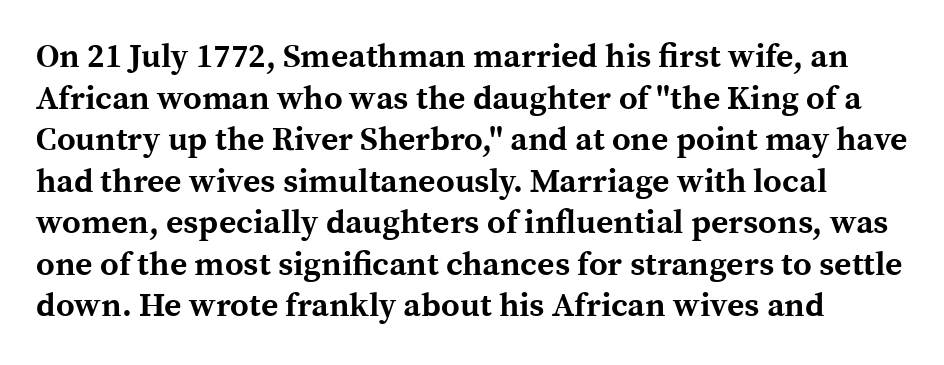
Regular leading. Each letter keeps its own natural width here, so spacing adapts to shape. Its strokes are broad and dark, the hallmark of bold type. The text was rendered using a seriffed face with decorative stroke endings. A roman cut, with each character standing at attention. The gap between lines stays unmarked.
